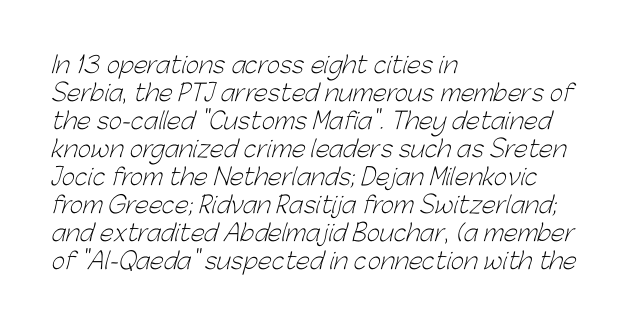
{"bold": "no", "underline": "no", "align": "left", "line_spacing_ratio": 1.22, "letter_spacing": "normal", "letter_spacing_em": 0.0, "glyph_px": 23}
